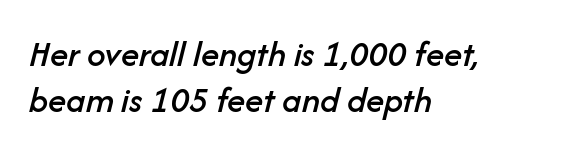
The tracking reads as untouched default to a designer's eye. Teacher's note: observe the even left margin — that is flush-left alignment. Each letter keeps its own natural width here, so spacing adapts to shape. Designer's note — italics engaged. Glance below the letters and you will spot only blank space.
